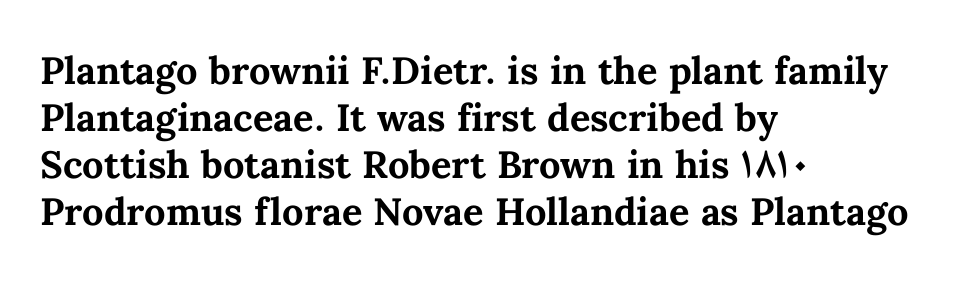
Q: Is the text bold? A: Yes.
Q: Is the text italic (slanted)? A: No, it is upright.
Q: Is the text underlined? A: No.
Q: How is the paragraph aligned? A: Left-aligned.
Q: Is the spacing between letters normal or unusually wide? A: Normal.
Q: Width (condensed, normal, or wide)? A: Normal.
Q: Stroke contrast? A: Medium.
Q: x-height? A: Medium.
Q: Monospaced? A: No.
